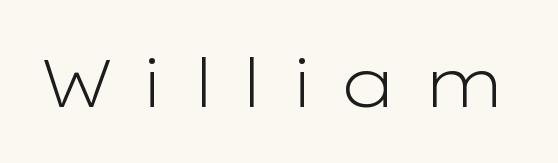
The text was rendered using a sans face with plain stroke endings. These lines are rendered in a variable-pitch font. The strokes carry an ordinary text weight at most. Any mark beneath the type? The region is blank. There is plenty of visible air inserted between adjacent glyphs.
